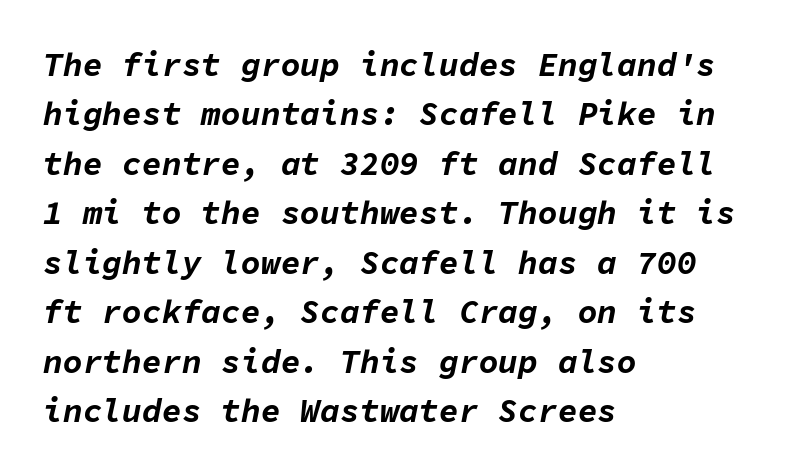
Visually the block forms a straight wall on the left and a jagged coastline on the right. Each letter, wide or thin by design, is forced into the same width here. Baseline-to-baseline distance is the conventional proportion of letter height. The letters are bold, with thick, heavy strokes. These lines keep a tight, regular rhythm from letter to letter. The rendering applies a slant to the glyphs.
